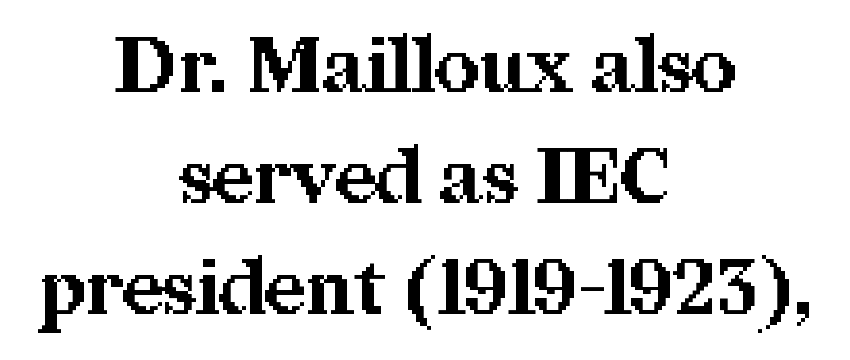
{"serif": "yes", "italic": "no", "bold": "yes", "weight": "bold", "width": "normal", "stroke_contrast": "medium", "x_height": "medium", "monospaced": "no", "underline": "no", "align": "center", "line_spacing": "normal", "line_spacing_ratio": 1.44, "letter_spacing": "normal", "letter_spacing_em": 0.0, "glyph_px": 77}
